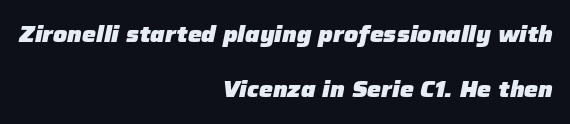
The image shows 22 px bold type, italic (leaning right); set right-aligned, loose line spacing (2.48x), normal letter spacing, not underlined.
